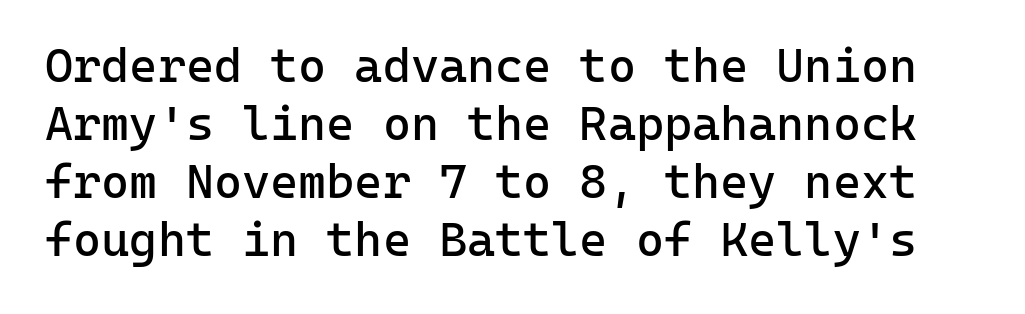
The image shows 48 px regular-weight sans-serif type, upright, monospaced; set line spacing 1.21x, normal letter spacing, not underlined; low stroke contrast and a medium x-height.
